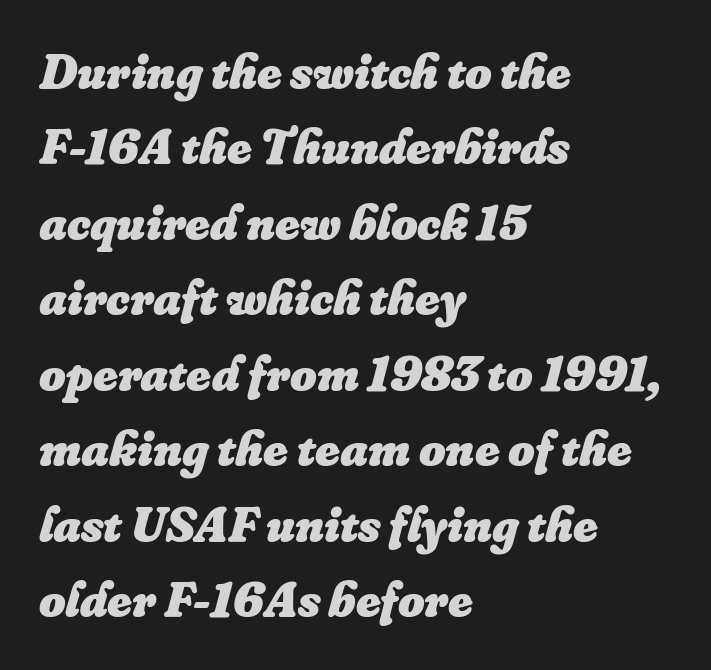
{"italic": "yes", "lean": "right", "slant_degrees": 16, "bold": "yes", "weight": "heavy", "width": "normal", "stroke_contrast": "low", "x_height": "small", "monospaced": "no", "underline": "no", "align": "left", "line_spacing": "normal", "line_spacing_ratio": 1.48, "letter_spacing": "normal", "letter_spacing_em": 0.0, "glyph_px": 51}
